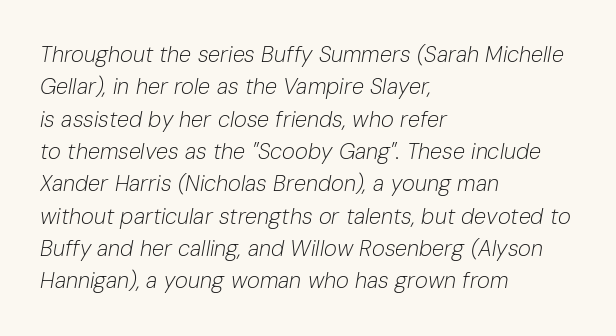
{"italic": "yes", "lean": "right", "slant_degrees": 10, "bold": "no", "underline": "no", "align": "left", "line_spacing": "normal", "line_spacing_ratio": 1.47, "letter_spacing": "normal", "letter_spacing_em": 0.0, "glyph_px": 22}
